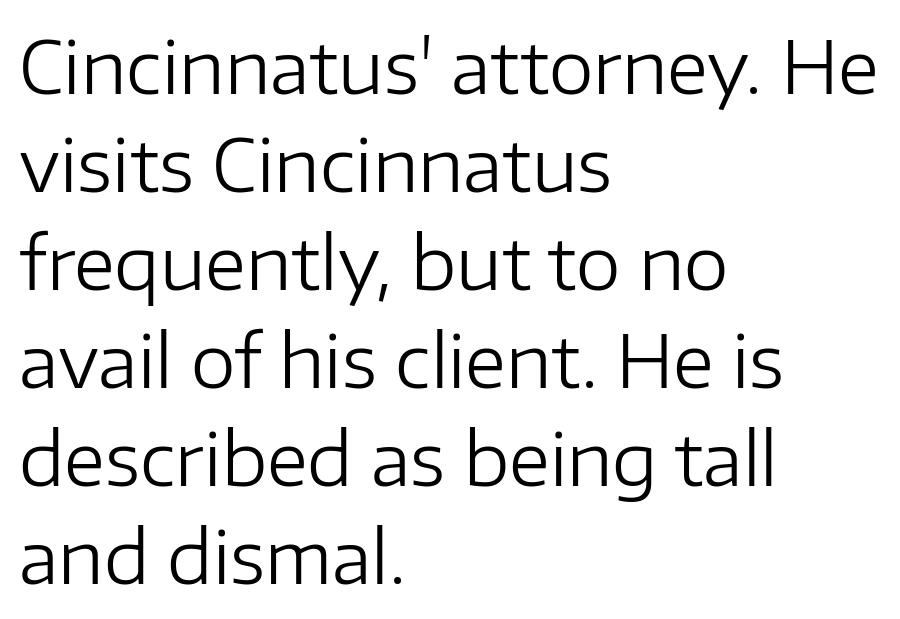
{"serif": "no", "italic": "no", "bold": "no", "weight": "regular", "width": "normal", "stroke_contrast": "low", "x_height": "medium", "monospaced": "no", "underline": "no", "align": "left", "line_spacing": "normal", "line_spacing_ratio": 1.36, "letter_spacing": "normal", "letter_spacing_em": 0.0, "glyph_px": 72}
